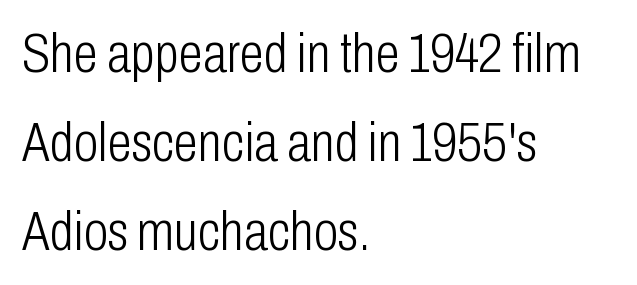
A typesetter would mark this as roman, not italic. Just letters on the line, the space beneath them empty. This rendering leaves character spacing at its baseline value. The glyphs in this specimen are sans serif. Is the block centered? No — it sits flush against the left margin. Spacing verdict: proportional, widths tailored to each character.
